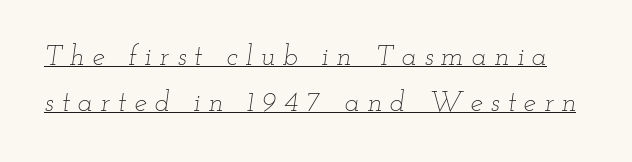
These lines sit exactly where default settings would place them. Stems here are at most as thick as an everyday book face. The rendering uses natural spacing where letterforms have individual widths. The face used here appears with an underline applied. Tracking here is generous; glyphs stand well apart from one another.
